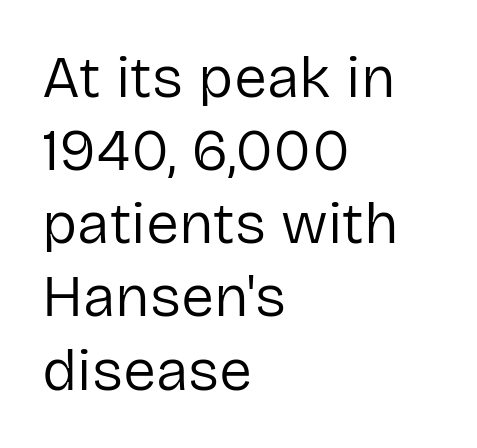
The image shows 59 px regular-weight sans-serif type, upright; set left-aligned, line spacing 1.24x, normal letter spacing, not underlined; low stroke contrast and a medium x-height.
